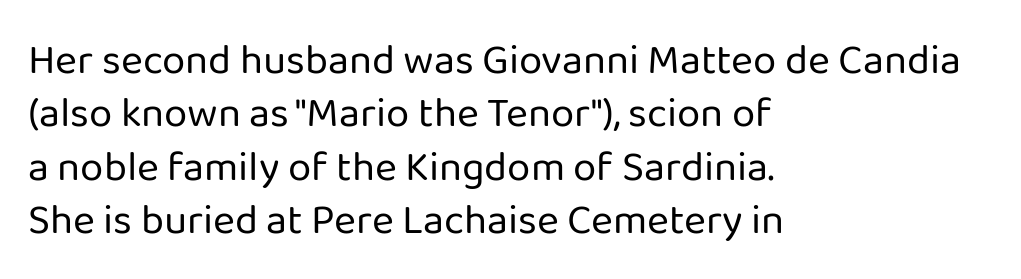
{"serif": "no", "italic": "no", "bold": "no", "weight": "regular", "width": "normal", "stroke_contrast": "low", "x_height": "medium", "monospaced": "no", "underline": "no", "align": "left", "line_spacing": "normal", "line_spacing_ratio": 1.27, "letter_spacing": "normal", "letter_spacing_em": 0.0, "glyph_px": 42}
